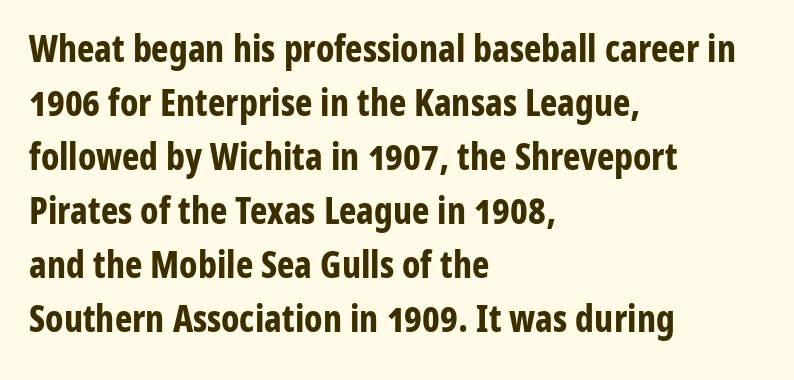
Q: Is the text bold? A: Yes.
Q: Is the text italic (slanted)? A: No, it is upright.
Q: Is the typeface a serif or a sans-serif typeface? A: Sans-serif.
Q: Is the text underlined? A: No.
Q: How is the paragraph aligned? A: Left-aligned.
Q: Is the spacing between letters normal or unusually wide? A: Normal.
Q: Is the spacing between lines tight, normal or loose? A: Normal.
Q: Width (condensed, normal, or wide)? A: Condensed.
Q: Stroke contrast? A: Low.
Q: x-height? A: Medium.
Q: Monospaced? A: No.
